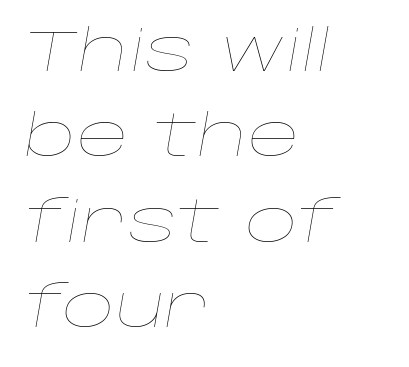
Q: Is the text bold? A: No.
Q: Is the text italic (slanted)? A: Yes, it leans right by about 10 degrees.
Q: Is the text underlined? A: No.
Q: How is the paragraph aligned? A: Left-aligned.
Q: Is the spacing between letters normal or unusually wide? A: Normal.
Q: Is the spacing between lines tight, normal or loose? A: Normal.
Q: Width (condensed, normal, or wide)? A: Wide.
Q: Stroke contrast? A: Low.
Q: x-height? A: Large.
Q: Monospaced? A: No.
